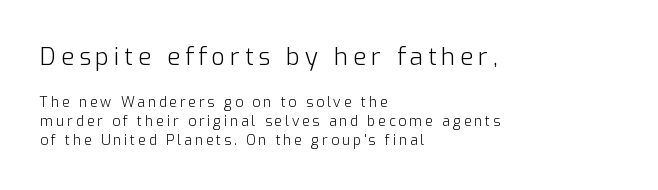
All the whitespace from short lines collects on the right. This rendering widens character spacing well past its baseline value. Does the bottom block carry the larger type? No, the top block does. Tall strokes in this sample are plumb rather than angled.
